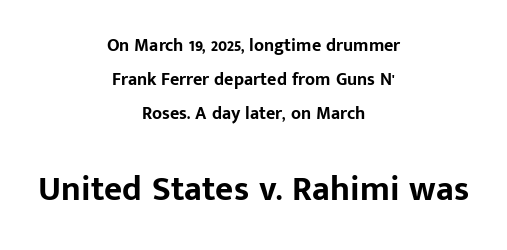
The image shows 35 px bold sans-serif type, upright; set centered, line spacing 1.89x, normal letter spacing, not underlined; the second (bottom) block is 1.94x larger; low stroke contrast and a medium x-height.
